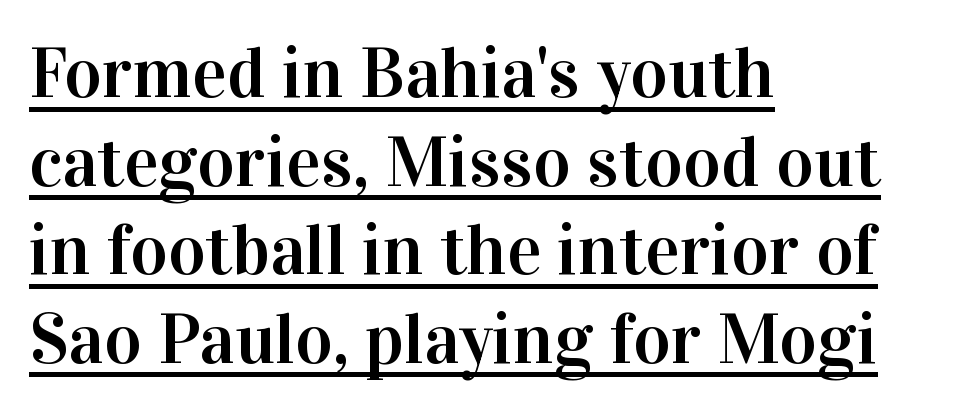
The image shows 72 px serif type, upright; set left-aligned, line spacing 1.23x, normal letter spacing, underlined; high stroke contrast and a medium x-height.
